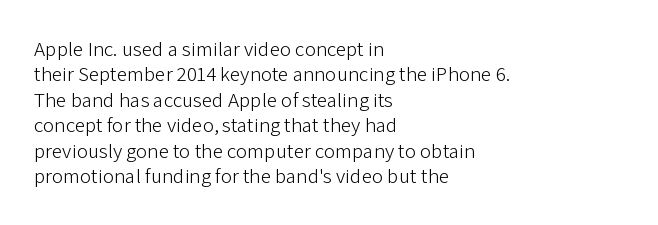
A bare baseline throughout the passage. Line beginnings align vertically; line endings do not. This sample uses plain, unmodified letter spacing. Posture: straight, roman, zero tilt. Is this a heavy cut? Hardly; it is regular or lighter.
